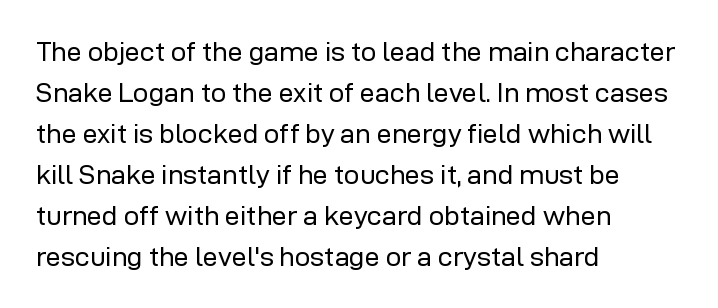
{"italic": "no", "bold": "no", "underline": "no", "align": "left", "line_spacing": "normal", "line_spacing_ratio": 1.52, "letter_spacing": "normal", "letter_spacing_em": 0.0, "glyph_px": 27}
